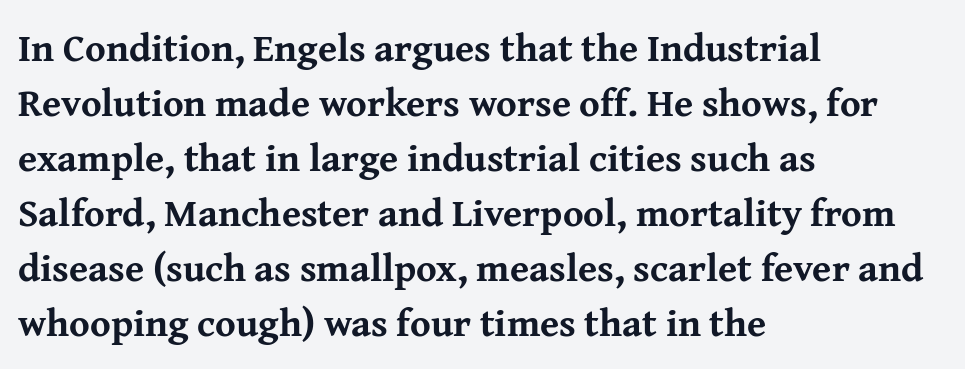
{"serif": "yes", "italic": "no", "bold": "yes", "weight": "bold", "width": "normal", "stroke_contrast": "medium", "x_height": "medium", "monospaced": "no", "underline": "no", "align": "left", "line_spacing": "normal", "line_spacing_ratio": 1.41, "letter_spacing": "normal", "letter_spacing_em": 0.0, "glyph_px": 39}
